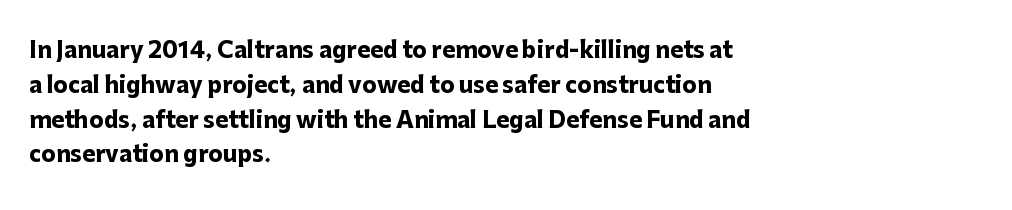
Q: Is the text bold? A: Yes.
Q: Is the text italic (slanted)? A: No, it is upright.
Q: Is the text underlined? A: No.
Q: How is the paragraph aligned? A: Left-aligned.
Q: Is the spacing between letters normal or unusually wide? A: Normal.
Q: Is the spacing between lines tight, normal or loose? A: Normal.
